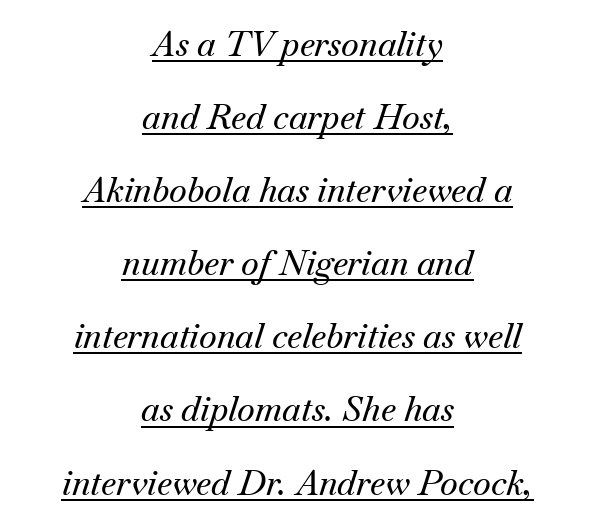
Whoever set this chose breathing room over compactness in the vertical rhythm. You could not count columns in this text — the font is proportionally spaced. Looks like someone drew a line under every word here. This sample uses an oblique cut, with every glyph tilted off the vertical. One-word summary of the alignment: center.
